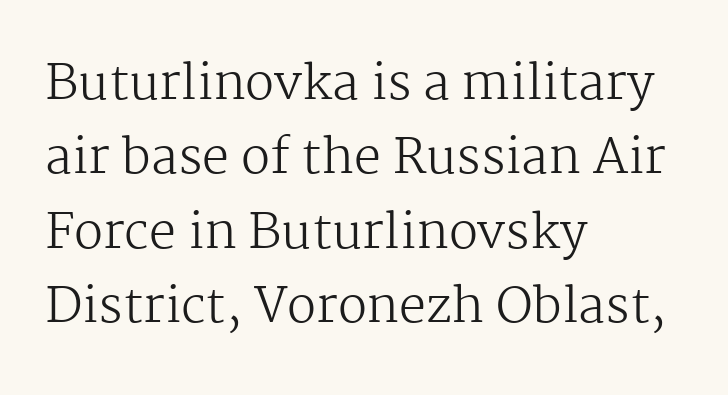
{"serif": "yes", "italic": "no", "bold": "no", "weight": "regular", "width": "normal", "stroke_contrast": "medium", "x_height": "medium", "monospaced": "no", "underline": "no", "align": "left", "line_spacing": "normal", "line_spacing_ratio": 1.55, "letter_spacing": "normal", "letter_spacing_em": 0.0, "glyph_px": 48}
